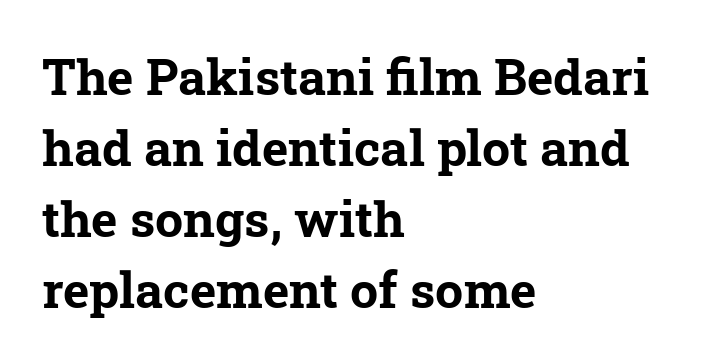
{"serif": "yes", "bold": "yes", "weight": "bold", "width": "normal", "stroke_contrast": "low", "x_height": "medium", "monospaced": "no", "underline": "no", "align": "left", "line_spacing": "normal", "line_spacing_ratio": 1.42, "letter_spacing": "normal", "letter_spacing_em": 0.0, "glyph_px": 50}
